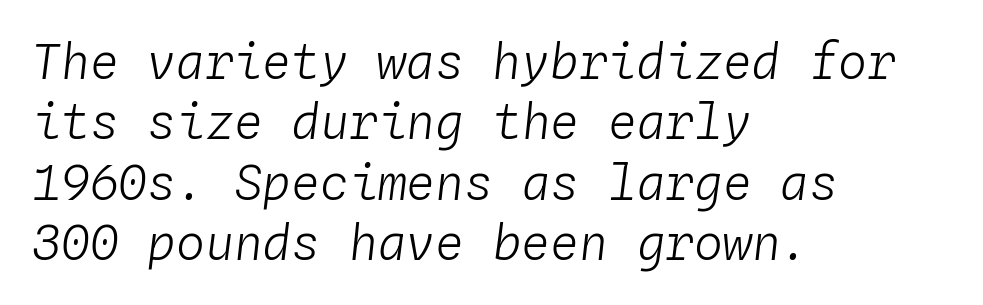
What's the leading like? Ordinary, nothing unusual. Quick note: italic. If you drew a ruler down the left edge, every line would touch it. Between one letter and the next there's only the usual sliver of space.
